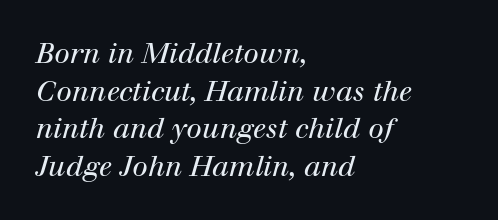
The lines sit at an ordinary, default distance from one another. Only glyphs here, with clear space below each row. The face used here is seriffed, in the tradition of book romans. Italic? Definitely — the glyphs are oblique. If you drew a ruler down the left edge, every line would touch it.
